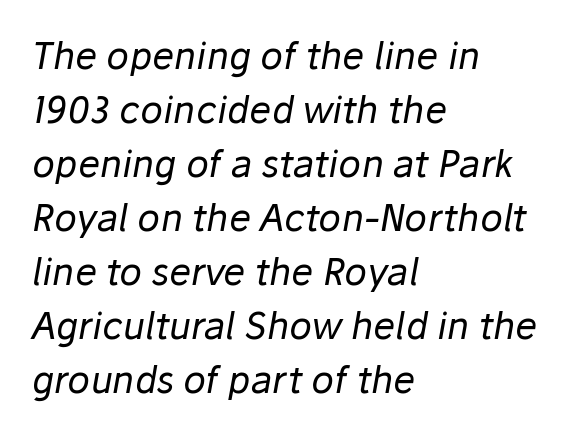
{"italic": "yes", "lean": "right", "slant_degrees": 10, "bold": "no", "weight": "regular", "width": "normal", "stroke_contrast": "low", "x_height": "medium", "monospaced": "no", "underline": "no", "align": "left", "line_spacing": "normal", "line_spacing_ratio": 1.46, "letter_spacing": "normal", "letter_spacing_em": 0.0, "glyph_px": 37}
